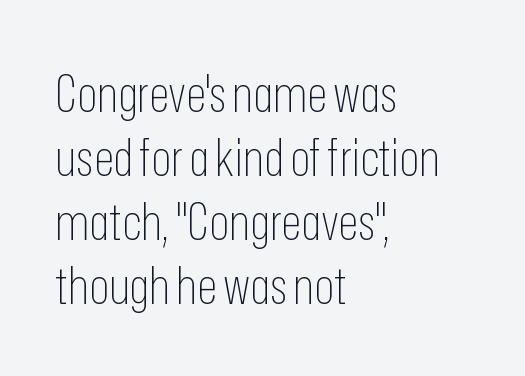
{"serif": "no", "italic": "no", "bold": "no", "weight": "thin", "width": "condensed", "stroke_contrast": "low", "x_height": "medium", "monospaced": "no", "underline": "no", "align": "left", "line_spacing_ratio": 1.23, "letter_spacing": "normal", "letter_spacing_em": 0.0, "glyph_px": 52}
